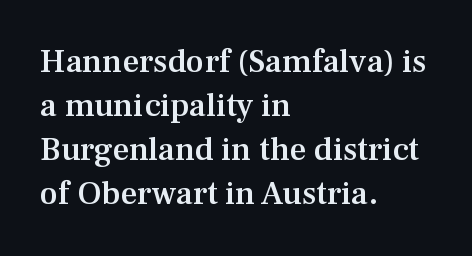
The passage shown stacks its lines at a standard gap. Here the glyphs are tracked normally, forming tight word shapes. A clean baseline with only descenders dipping below it. The sample has been set in demibold, a notch under bold. Spacing verdict: proportional, widths tailored to each character.
